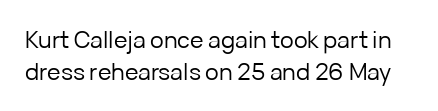
Q: Is the text bold? A: No.
Q: Is the text italic (slanted)? A: No, it is upright.
Q: Is the text underlined? A: No.
Q: Is the spacing between letters normal or unusually wide? A: Normal.
Q: Is the spacing between lines tight, normal or loose? A: Normal.
